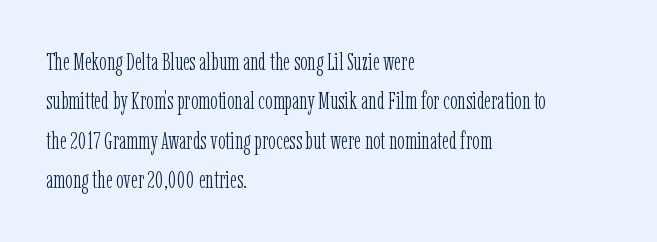
This block has exactly the height ordinary leading produces. Heft: none added — not bold. The face used here is rendered with its standard letterfit. Horizontally, the lines are justified to the leading edge only.
